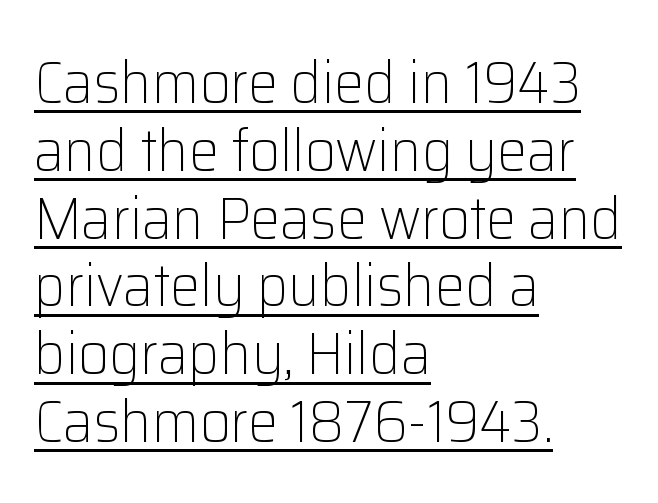
Character widths vary here, with narrow letters taking less room than wide ones. Stems here are at most as thick as an everyday book face. The passage shown is typeset with a sans-serif family. Italic? Not at all — the glyphs are vertical. Compared with a centered layout, this one pins lines to the left instead. Underlining? Definitely there.
